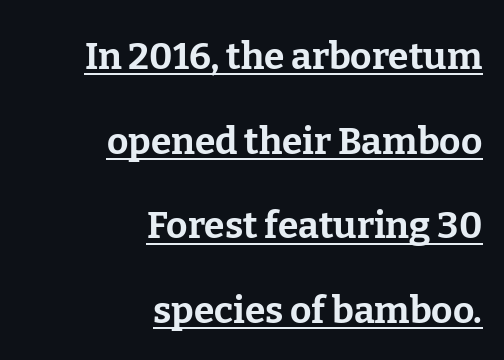
Q: Is the text bold? A: Yes.
Q: Is the text italic (slanted)? A: No, it is upright.
Q: Is the typeface a serif or a sans-serif typeface? A: Serif.
Q: Is the text underlined? A: Yes.
Q: How is the paragraph aligned? A: Right-aligned.
Q: Is the spacing between letters normal or unusually wide? A: Normal.
Q: Is the spacing between lines tight, normal or loose? A: Loose.
Q: Width (condensed, normal, or wide)? A: Normal.
Q: Stroke contrast? A: Low.
Q: x-height? A: Medium.
Q: Monospaced? A: No.
